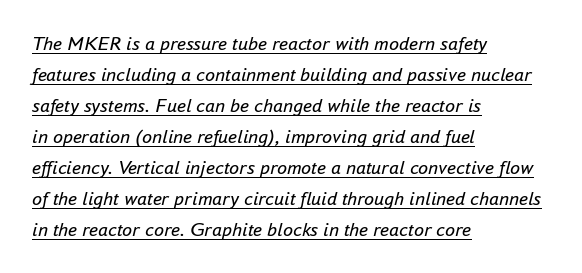
{"italic": "yes", "lean": "right", "slant_degrees": 16, "bold": "no", "underline": "yes", "align": "left", "line_spacing": "normal", "line_spacing_ratio": 1.55, "letter_spacing": "normal", "letter_spacing_em": 0.0, "glyph_px": 20}
